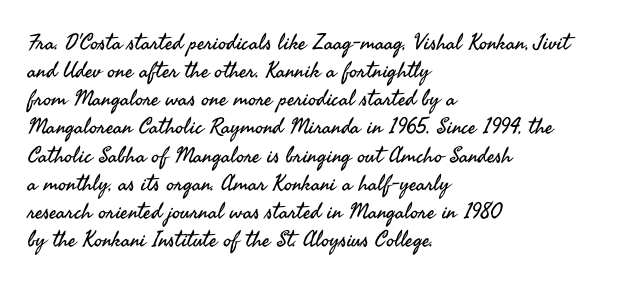
{"bold": "no", "underline": "no", "align": "left", "line_spacing": "normal", "line_spacing_ratio": 1.28, "letter_spacing": "normal", "letter_spacing_em": 0.0, "glyph_px": 22}
